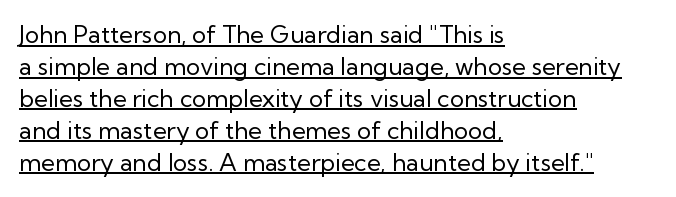
The typesetter has applied underlining to the passage shown. The type is set solid horizontally, with unmodified tracking. Whoever set this chose a conventional vertical rhythm. The strokes carry an ordinary text weight at most. Casual observation: everything's shoved over to the left.
